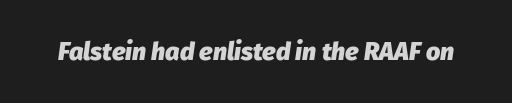
The image shows 25 px bold type, italic (leaning right); set normal letter spacing, not underlined.
